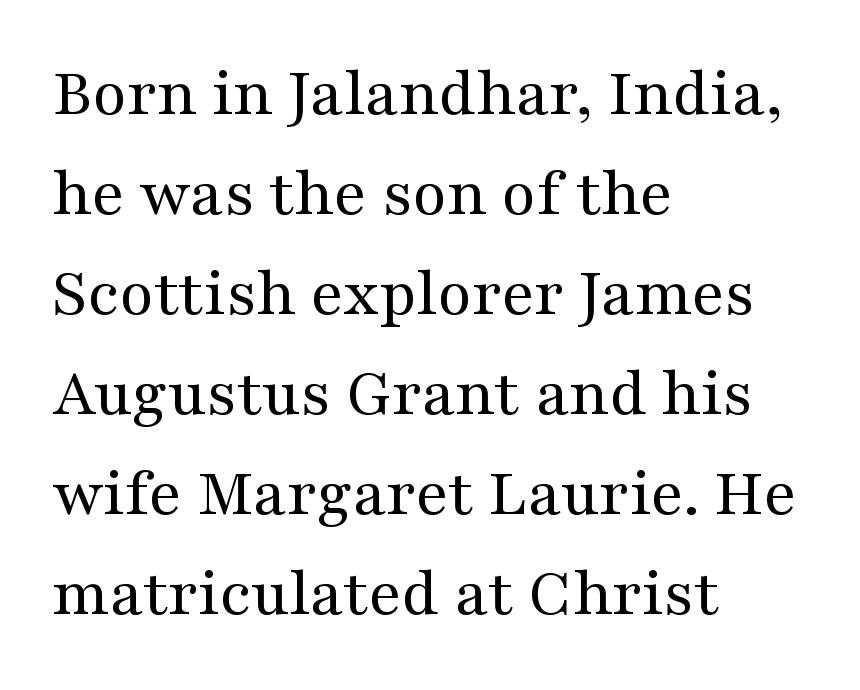
Q: Is the text bold? A: No.
Q: Is the text italic (slanted)? A: No, it is upright.
Q: Is the typeface a serif or a sans-serif typeface? A: Serif.
Q: Is the text underlined? A: No.
Q: How is the paragraph aligned? A: Left-aligned.
Q: Is the spacing between letters normal or unusually wide? A: Normal.
Q: Is the spacing between lines tight, normal or loose? A: Normal.
Q: Width (condensed, normal, or wide)? A: Wide.
Q: Stroke contrast? A: Medium.
Q: x-height? A: Medium.
Q: Monospaced? A: No.
